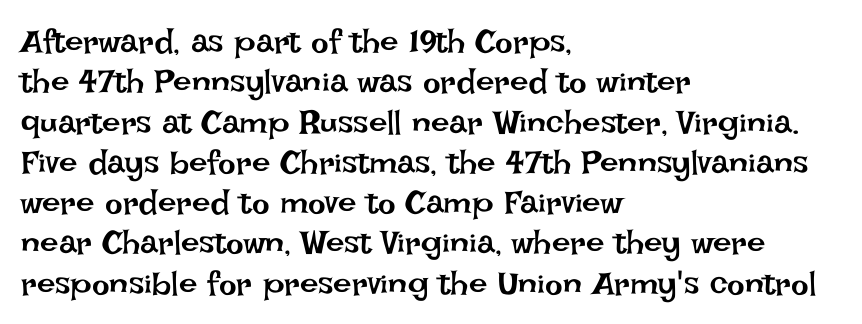
The rag falls on the right side of this text block. These lines keep a tight, regular rhythm from letter to letter. Note the varied advance widths — an 'i' is clearly narrower than an 'm'. If you drew a line through each stem, it would be perfectly vertical.
